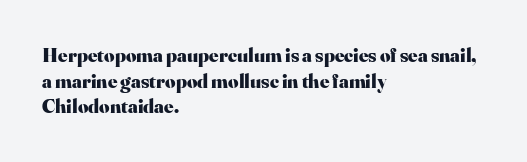
The letters stand straight up with perfectly vertical stems. The space directly below the letters is spotless. Letter spacing: default. Bold? Absolutely — the strokes are thick and heavy. The leading is moderate, giving the passage an even texture. The lines in this sample share a left origin and differ only in where they stop.
